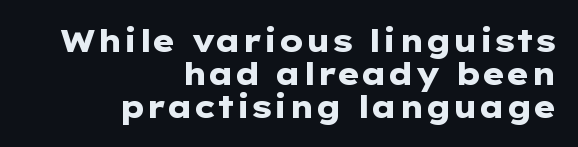
{"serif": "no", "italic": "no", "bold": "yes", "weight": "heavy", "width": "wide", "stroke_contrast": "low", "x_height": "medium", "monospaced": "no", "underline": "no", "align": "right", "line_spacing": "tight", "line_spacing_ratio": 1.06, "letter_spacing": "normal", "letter_spacing_em": 0.0, "glyph_px": 31}
